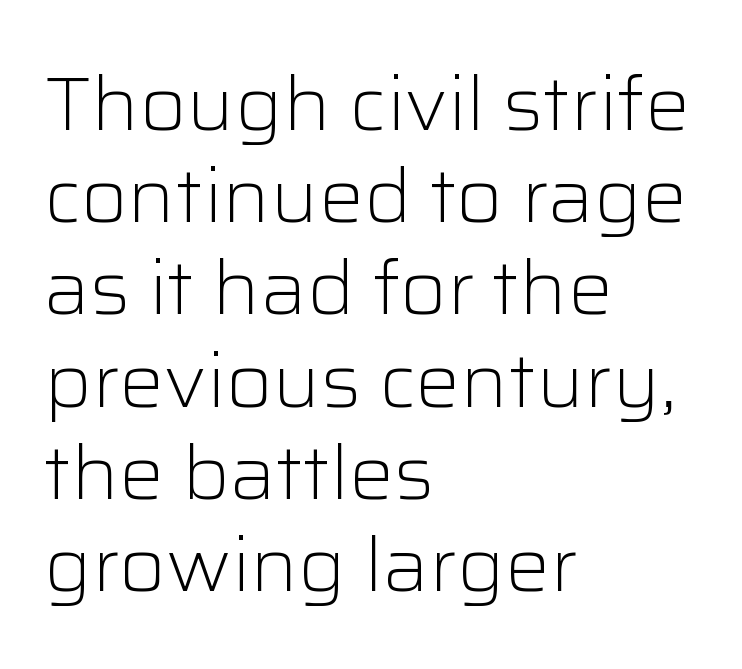
{"serif": "no", "italic": "no", "bold": "no", "weight": "light", "width": "normal", "stroke_contrast": "low", "x_height": "medium", "monospaced": "no", "underline": "no", "align": "left", "line_spacing_ratio": 1.23, "letter_spacing": "normal", "letter_spacing_em": 0.0, "glyph_px": 75}
